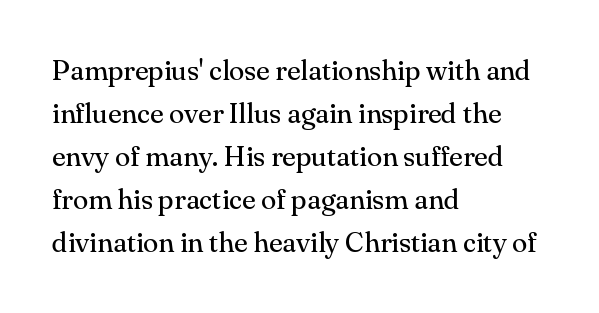
Q: Is the text bold? A: No.
Q: Is the text italic (slanted)? A: No, it is upright.
Q: Is the typeface a serif or a sans-serif typeface? A: Serif.
Q: Is the text underlined? A: No.
Q: How is the paragraph aligned? A: Left-aligned.
Q: Is the spacing between letters normal or unusually wide? A: Normal.
Q: Is the spacing between lines tight, normal or loose? A: Normal.
Q: Width (condensed, normal, or wide)? A: Normal.
Q: Stroke contrast? A: Medium.
Q: x-height? A: Small.
Q: Monospaced? A: No.
